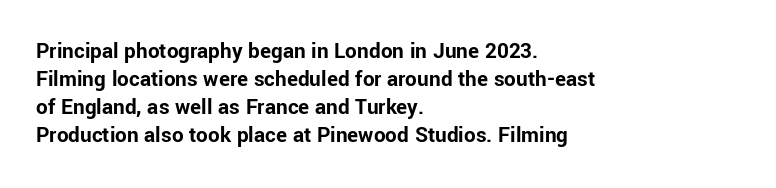
Q: Is the text bold? A: Yes.
Q: Is the text italic (slanted)? A: No, it is upright.
Q: Is the text underlined? A: No.
Q: How is the paragraph aligned? A: Left-aligned.
Q: Is the spacing between letters normal or unusually wide? A: Normal.
